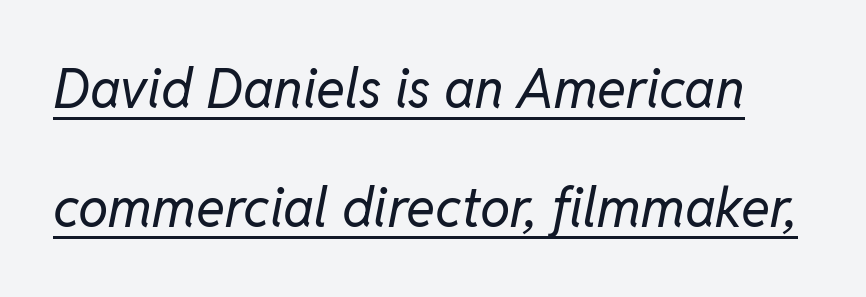
Q: Is the text bold? A: No.
Q: Is the text italic (slanted)? A: Yes, it leans right by about 11 degrees.
Q: Is the text underlined? A: Yes.
Q: Is the spacing between letters normal or unusually wide? A: Normal.
Q: Is the spacing between lines tight, normal or loose? A: Loose.
Q: Width (condensed, normal, or wide)? A: Normal.
Q: Stroke contrast? A: Low.
Q: x-height? A: Medium.
Q: Monospaced? A: No.
